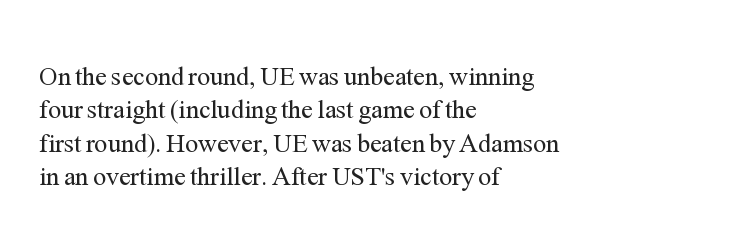
Q: Is the text bold? A: No.
Q: Is the text italic (slanted)? A: No, it is upright.
Q: Is the text underlined? A: No.
Q: How is the paragraph aligned? A: Left-aligned.
Q: Is the spacing between letters normal or unusually wide? A: Normal.
Q: Is the spacing between lines tight, normal or loose? A: Normal.
